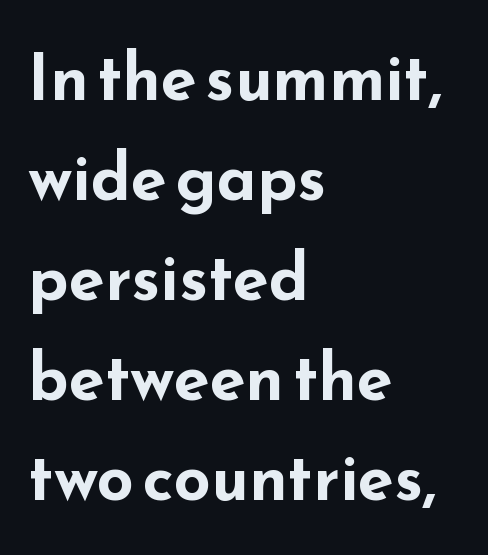
This sample uses a sans-serif face. The letters stand upright; this is a roman face. This sample keeps an unexceptional amount of space between lines. The baseline area is clear.
